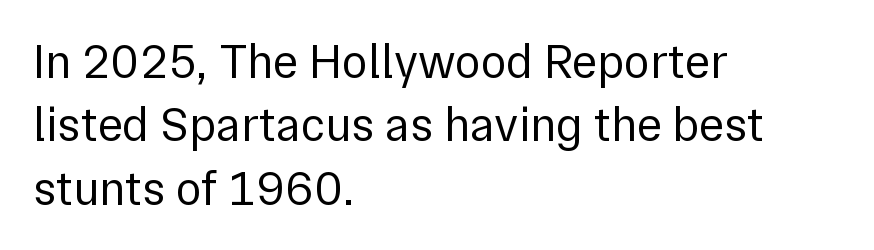
Q: Is the text bold? A: No.
Q: Is the text italic (slanted)? A: No, it is upright.
Q: Is the typeface a serif or a sans-serif typeface? A: Sans-serif.
Q: Is the text underlined? A: No.
Q: How is the paragraph aligned? A: Left-aligned.
Q: Is the spacing between letters normal or unusually wide? A: Normal.
Q: Is the spacing between lines tight, normal or loose? A: Normal.
Q: Width (condensed, normal, or wide)? A: Normal.
Q: x-height? A: Medium.
Q: Monospaced? A: No.
